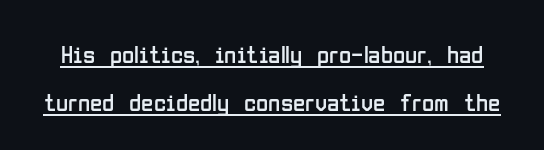
The image shows 25 px text type, upright; set loose line spacing (1.92x), normal letter spacing, underlined.
